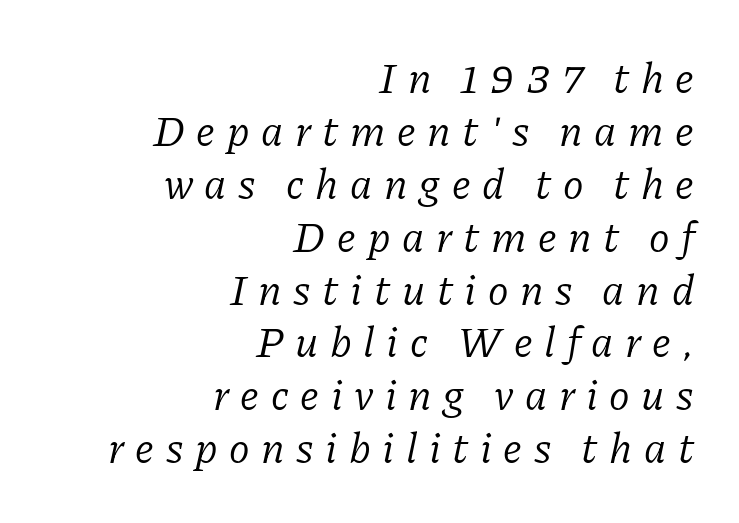
Q: Is the text bold? A: No.
Q: Is the text italic (slanted)? A: Yes, it leans right by about 11 degrees.
Q: Is the typeface a serif or a sans-serif typeface? A: Serif.
Q: Is the text underlined? A: No.
Q: How is the paragraph aligned? A: Right-aligned.
Q: Is the spacing between letters normal or unusually wide? A: Unusually wide.
Q: Width (condensed, normal, or wide)? A: Normal.
Q: Stroke contrast? A: Low.
Q: x-height? A: Medium.
Q: Monospaced? A: No.
